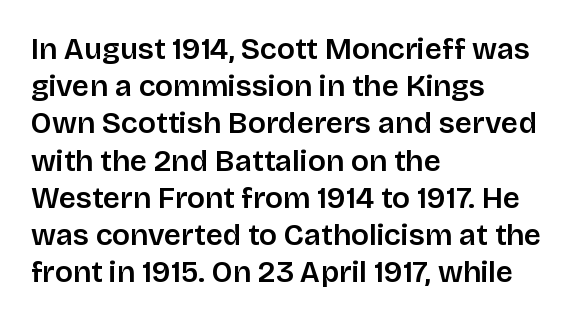
{"serif": "no", "italic": "no", "bold": "semi", "weight": "semibold", "width": "normal", "stroke_contrast": "low", "x_height": "large", "monospaced": "no", "underline": "no", "align": "left", "line_spacing_ratio": 1.24, "letter_spacing": "normal", "letter_spacing_em": 0.0, "glyph_px": 30}
